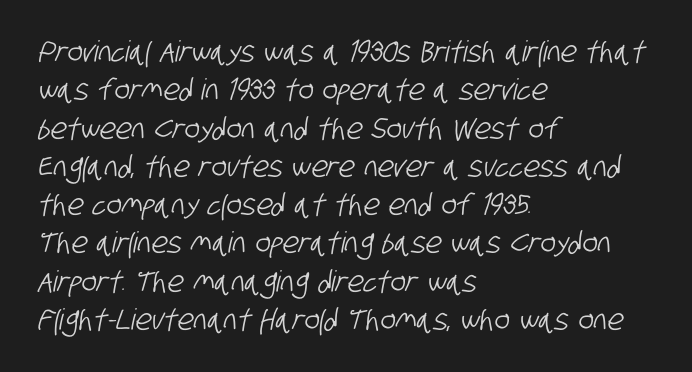
Q: Is the typeface a serif or a sans-serif typeface? A: Sans-serif.
Q: Is the text underlined? A: No.
Q: How is the paragraph aligned? A: Left-aligned.
Q: Is the spacing between letters normal or unusually wide? A: Normal.
Q: Is the spacing between lines tight, normal or loose? A: Normal.
Q: Width (condensed, normal, or wide)? A: Condensed.
Q: Stroke contrast? A: Low.
Q: x-height? A: Large.
Q: Monospaced? A: No.
